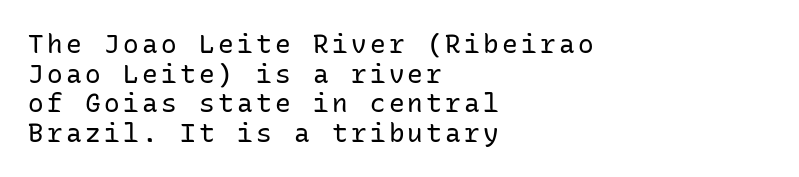
Q: Is the text bold? A: No.
Q: Is the text italic (slanted)? A: No, it is upright.
Q: Is the text underlined? A: No.
Q: How is the paragraph aligned? A: Left-aligned.
Q: Is the spacing between lines tight, normal or loose? A: Tight.
